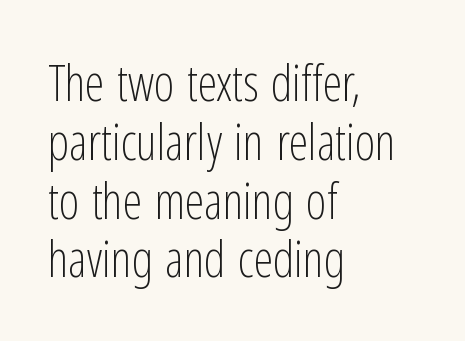
Vertical strokes here are truly vertical. Each row of text sits above clean, open space. The letters sit at their default tracking, neither squeezed nor spread. Do the characters align in a grid? No, the font is proportional.
